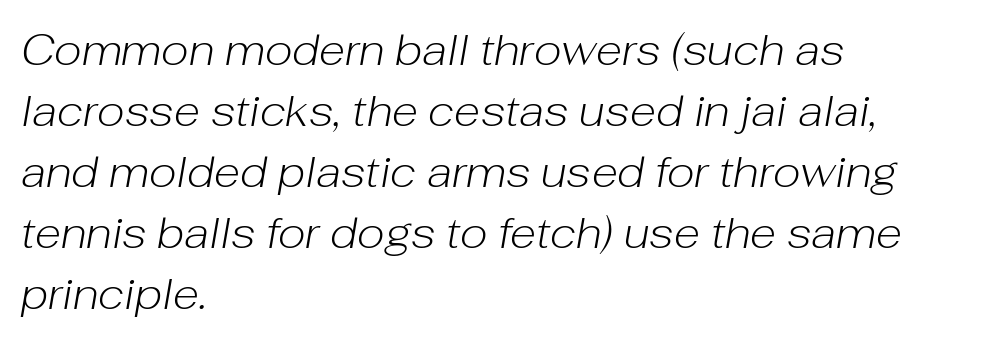
Q: Is the text bold? A: No.
Q: Is the text italic (slanted)? A: Yes, it leans right by about 10 degrees.
Q: Is the text underlined? A: No.
Q: How is the paragraph aligned? A: Left-aligned.
Q: Is the spacing between letters normal or unusually wide? A: Normal.
Q: Is the spacing between lines tight, normal or loose? A: Normal.
Q: Width (condensed, normal, or wide)? A: Normal.
Q: Stroke contrast? A: Low.
Q: x-height? A: Medium.
Q: Monospaced? A: No.
